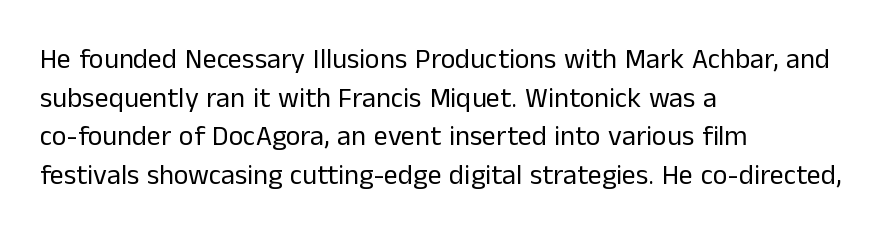
Q: Is the text bold? A: No.
Q: Is the text italic (slanted)? A: No, it is upright.
Q: Is the typeface a serif or a sans-serif typeface? A: Sans-serif.
Q: Is the text underlined? A: No.
Q: How is the paragraph aligned? A: Left-aligned.
Q: Is the spacing between letters normal or unusually wide? A: Normal.
Q: Is the spacing between lines tight, normal or loose? A: Normal.
Q: Width (condensed, normal, or wide)? A: Normal.
Q: Stroke contrast? A: Low.
Q: x-height? A: Medium.
Q: Monospaced? A: No.
